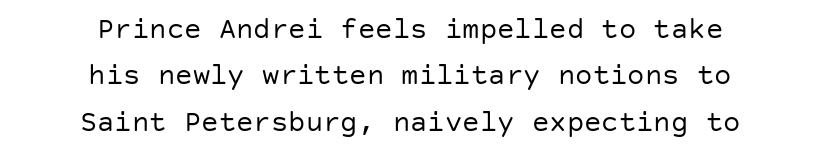
This is the regular roman posture of the typeface. Regarding serifs, this sample does without them. The passage shown stacks its lines at a standard gap. Short note: letters normally spaced.
